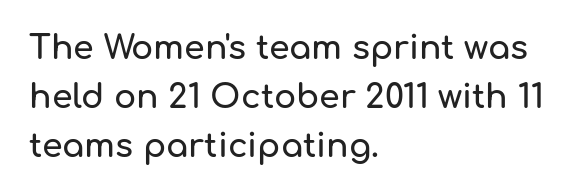
Q: Is the text italic (slanted)? A: No, it is upright.
Q: Is the typeface a serif or a sans-serif typeface? A: Sans-serif.
Q: Is the text underlined? A: No.
Q: How is the paragraph aligned? A: Left-aligned.
Q: Is the spacing between letters normal or unusually wide? A: Normal.
Q: Is the spacing between lines tight, normal or loose? A: Normal.
Q: Width (condensed, normal, or wide)? A: Normal.
Q: Stroke contrast? A: Low.
Q: x-height? A: Medium.
Q: Monospaced? A: No.
